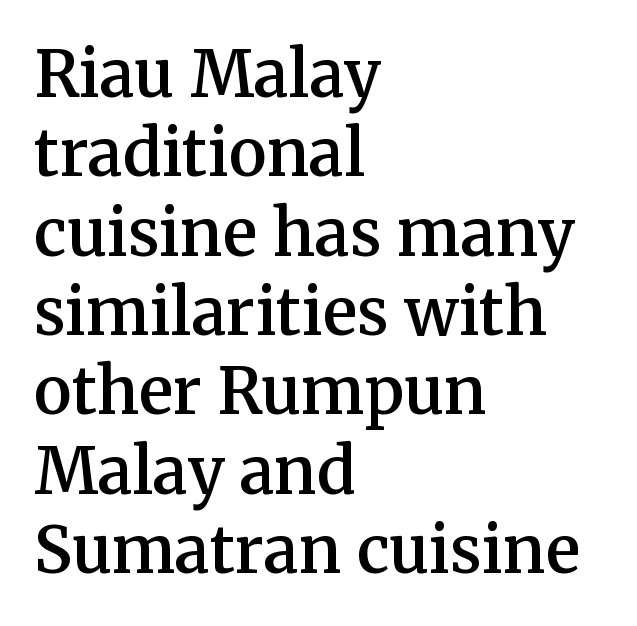
The image shows 64 px semibold serif type, upright; set left-aligned, line spacing 1.24x, normal letter spacing, not underlined; medium stroke contrast and a medium x-height.
